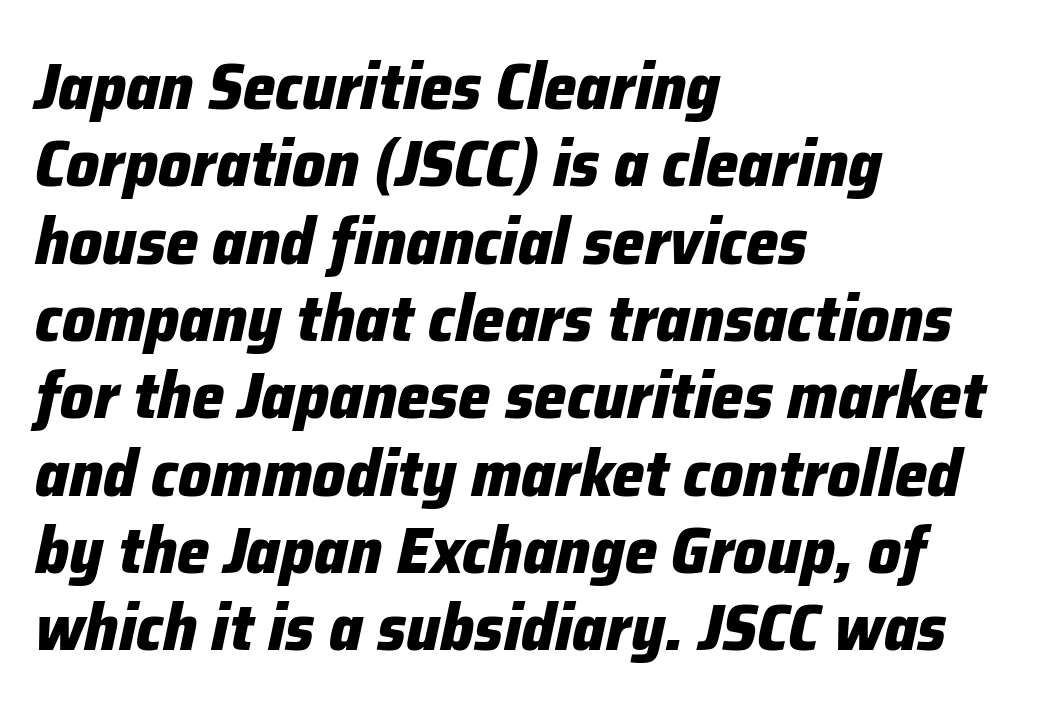
{"italic": "yes", "lean": "right", "slant_degrees": 12, "bold": "yes", "weight": "heavy", "width": "normal", "stroke_contrast": "low", "x_height": "medium", "monospaced": "no", "underline": "no", "align": "left", "line_spacing_ratio": 1.19, "letter_spacing": "normal", "letter_spacing_em": 0.0, "glyph_px": 65}
